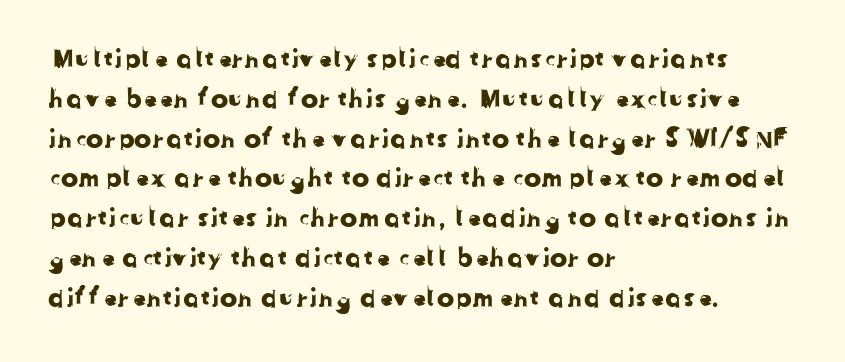
{"underline": "no", "align": "left", "line_spacing": "normal", "line_spacing_ratio": 1.53, "letter_spacing": "normal", "letter_spacing_em": 0.0, "glyph_px": 26}
